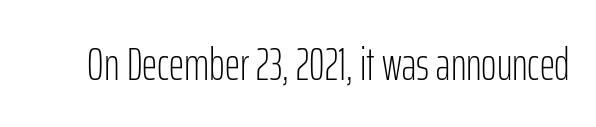
The image shows 47 px light, condensed sans-serif type, upright; set normal letter spacing, not underlined; low stroke contrast and a medium x-height.
